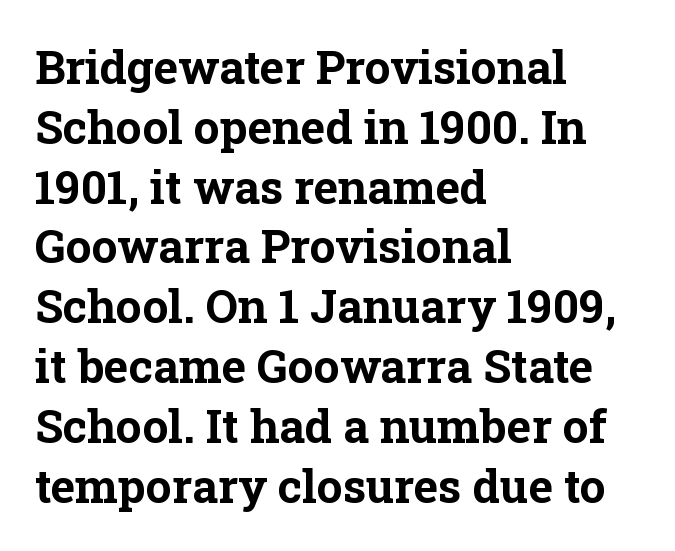
The image shows 46 px bold serif type, upright; set left-aligned, normal line spacing (1.3x), normal letter spacing, not underlined; low stroke contrast and a medium x-height.
